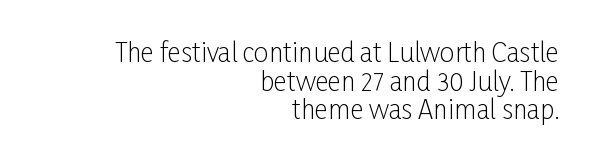
The image shows 26 px text type, upright; set right-aligned, tight line spacing (1.1x), normal letter spacing, not underlined.
